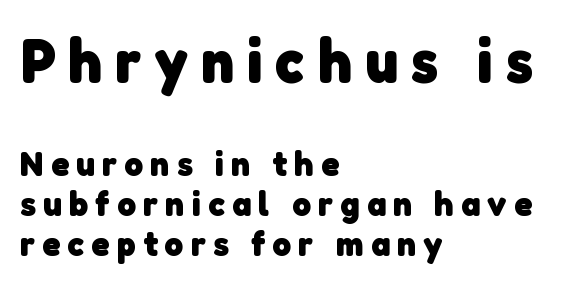
{"serif": "no", "bold": "yes", "weight": "heavy", "width": "normal", "stroke_contrast": "low", "x_height": "medium", "monospaced": "no", "underline": "no", "align": "left", "line_spacing": "tight", "line_spacing_ratio": 1.11, "letter_spacing": "wide", "letter_spacing_em": 0.2, "larger_block": "first", "size_ratio": 1.75, "glyph_px": 63}
